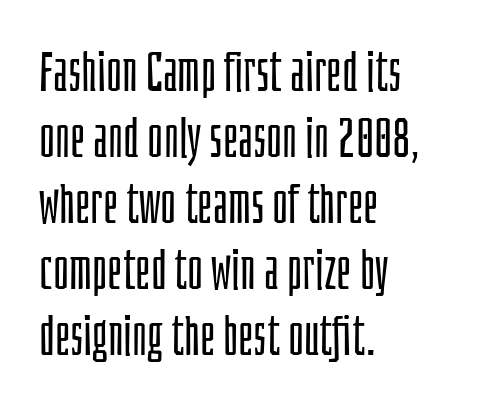
The image shows 54 px light, condensed sans-serif type, upright; set left-aligned, line spacing 1.22x, normal letter spacing, not underlined; low stroke contrast and a large x-height.
